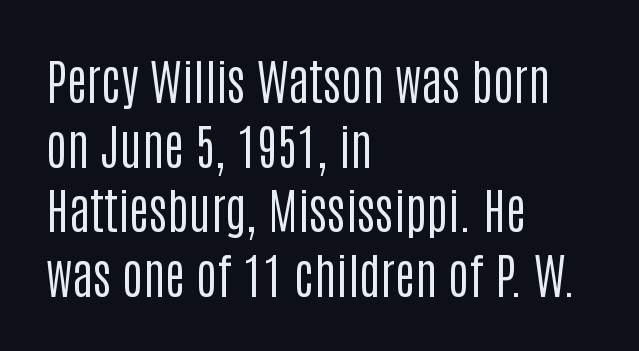
Q: Is the text bold? A: No.
Q: Is the text italic (slanted)? A: No, it is upright.
Q: Is the typeface a serif or a sans-serif typeface? A: Sans-serif.
Q: Is the text underlined? A: No.
Q: How is the paragraph aligned? A: Left-aligned.
Q: Is the spacing between letters normal or unusually wide? A: Normal.
Q: Is the spacing between lines tight, normal or loose? A: Normal.
Q: Width (condensed, normal, or wide)? A: Condensed.
Q: Stroke contrast? A: Low.
Q: x-height? A: Large.
Q: Monospaced? A: No.
